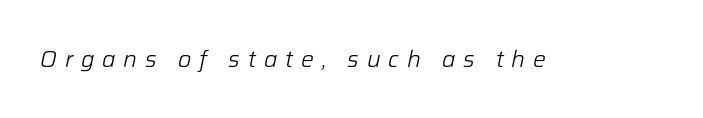
Weight: not bold — regular or lighter. The gap between lines stays unmarked. The letters are spread apart with noticeably loose tracking. Slanted lettering throughout.
